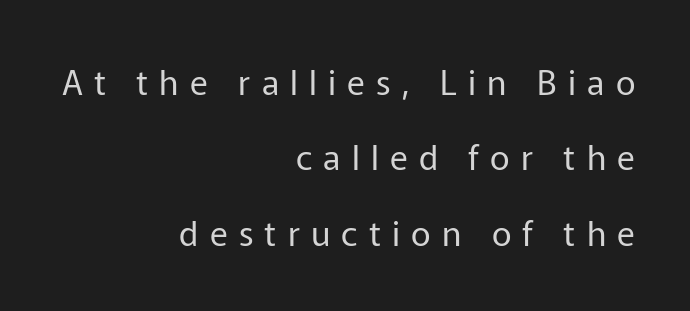
The image shows 34 px regular-weight sans-serif type, upright; set right-aligned, loose line spacing (2.22x), unusually wide letter spacing (+0.33 em), not underlined; low stroke contrast and a medium x-height.
